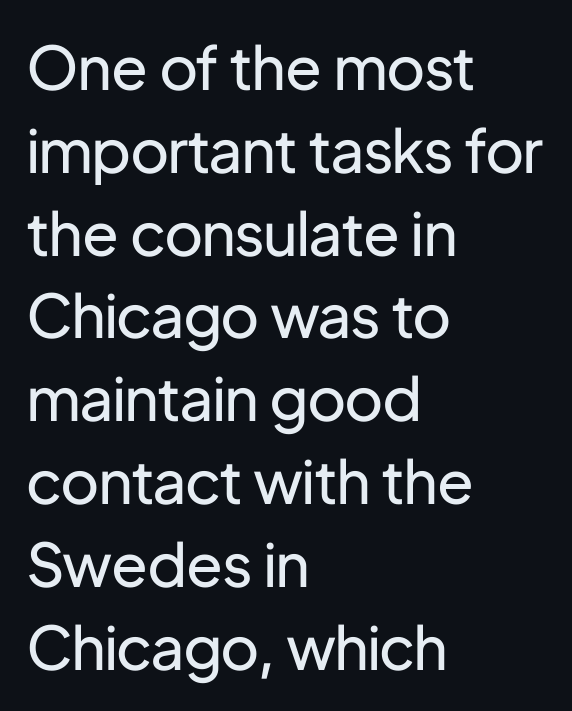
Note the varied advance widths — an 'i' is clearly narrower than an 'm'. Stems here are at most as thick as an everyday book face. The line texture is even and compact thanks to regular tracking. Compared with a centered layout, this one pins lines to the left instead. The passage shown is typeset with a sans-serif family.
